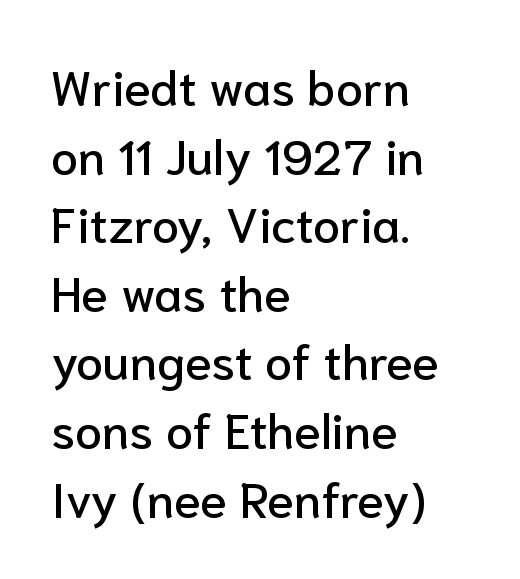
Q: Is the text italic (slanted)? A: No, it is upright.
Q: Is the typeface a serif or a sans-serif typeface? A: Sans-serif.
Q: Is the text underlined? A: No.
Q: How is the paragraph aligned? A: Left-aligned.
Q: Is the spacing between letters normal or unusually wide? A: Normal.
Q: Is the spacing between lines tight, normal or loose? A: Normal.
Q: Width (condensed, normal, or wide)? A: Normal.
Q: Stroke contrast? A: Low.
Q: x-height? A: Medium.
Q: Monospaced? A: No.
